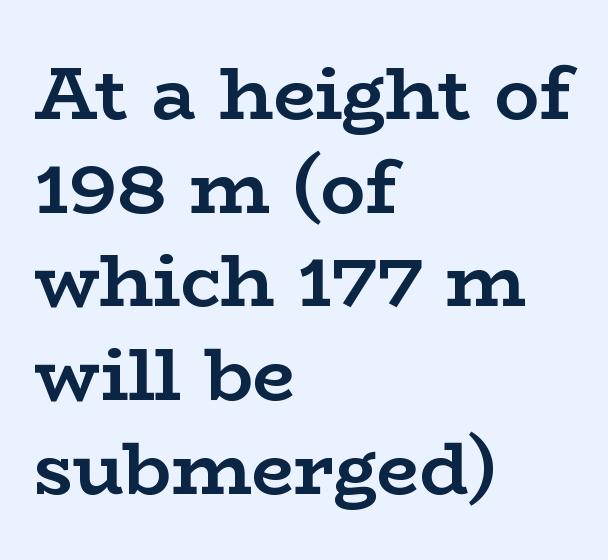
{"serif": "yes", "italic": "no", "bold": "yes", "weight": "semibold", "width": "wide", "stroke_contrast": "low", "x_height": "medium", "monospaced": "no", "underline": "no", "align": "left", "line_spacing": "normal", "line_spacing_ratio": 1.25, "letter_spacing": "normal", "letter_spacing_em": 0.0, "glyph_px": 75}
